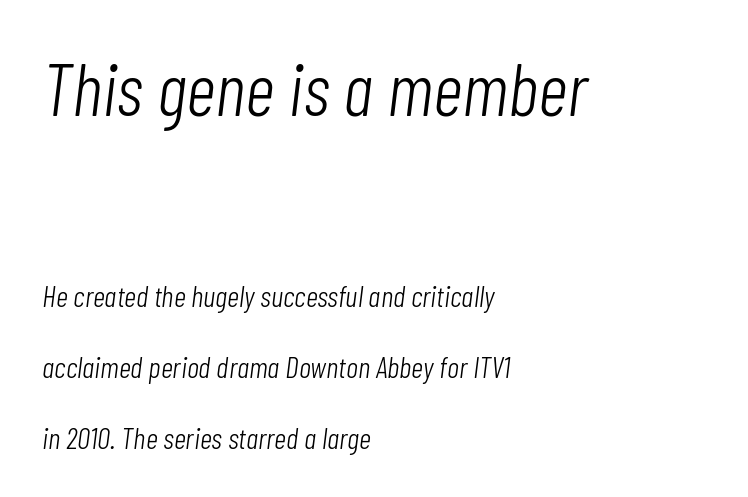
{"italic": "yes", "lean": "right", "slant_degrees": 7, "bold": "no", "weight": "light", "width": "condensed", "stroke_contrast": "low", "x_height": "medium", "monospaced": "no", "underline": "no", "align": "left", "line_spacing": "loose", "line_spacing_ratio": 2.37, "letter_spacing": "normal", "letter_spacing_em": 0.0, "larger_block": "first", "size_ratio": 2.47, "glyph_px": 74}
